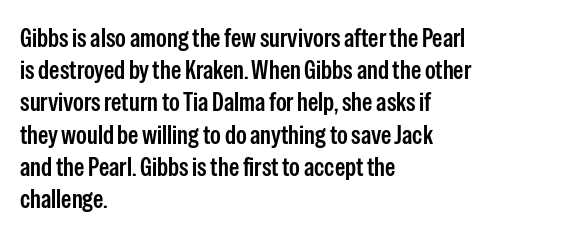
The image shows 26 px text type, upright; set left-aligned, line spacing 1.24x, normal letter spacing, not underlined.
